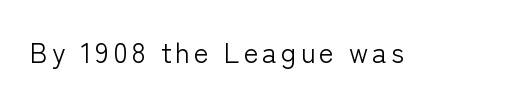
The image shows 28 px light sans-serif type, upright; set not underlined; low stroke contrast and a medium x-height.
